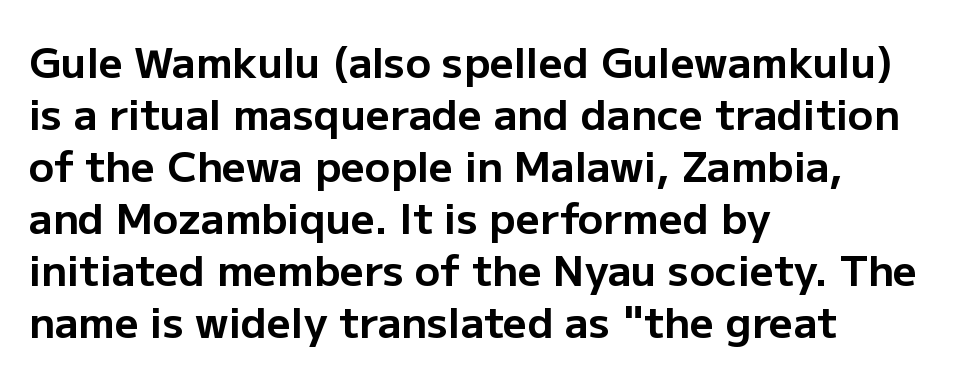
The image shows 42 px bold sans-serif type, upright; set left-aligned, line spacing 1.24x, normal letter spacing, not underlined; low stroke contrast and a medium x-height.
